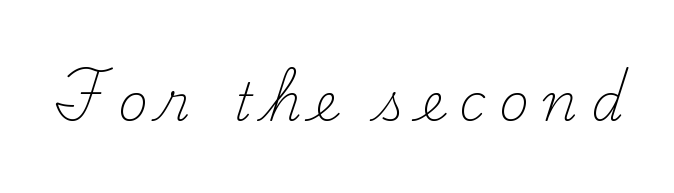
The image shows 51 px light type; set unusually wide letter spacing (+0.27 em), not underlined; medium stroke contrast and a small x-height.
